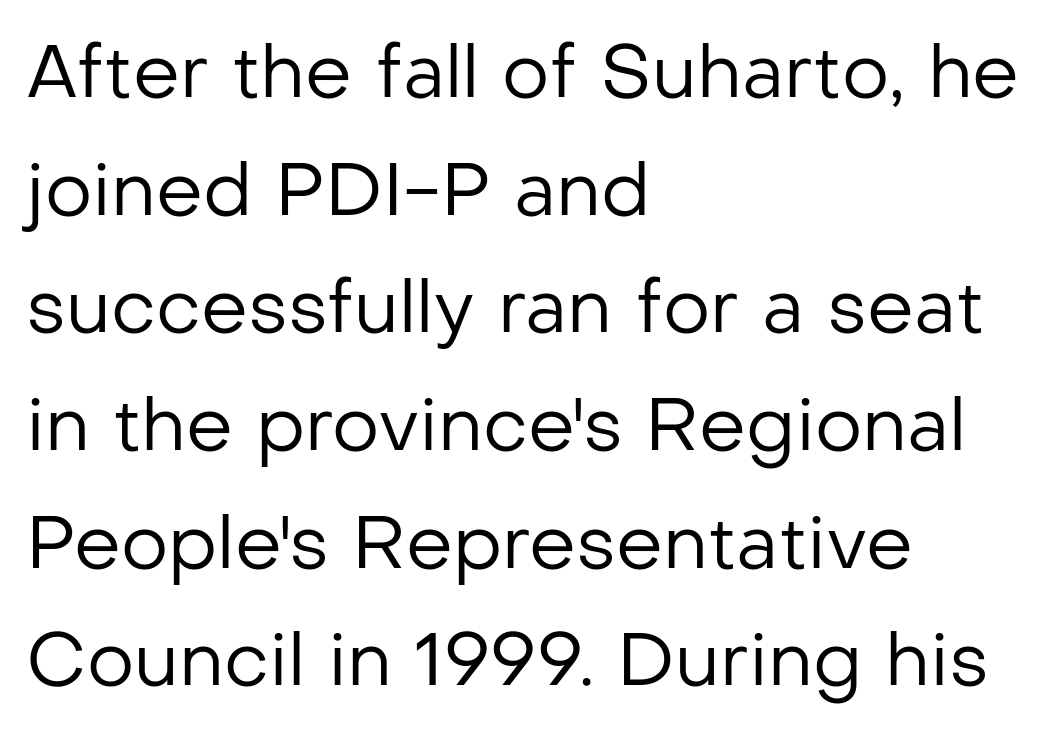
The image shows 74 px regular-weight sans-serif type, upright; set left-aligned, normal line spacing (1.59x), normal letter spacing, not underlined; low stroke contrast and a medium x-height.
